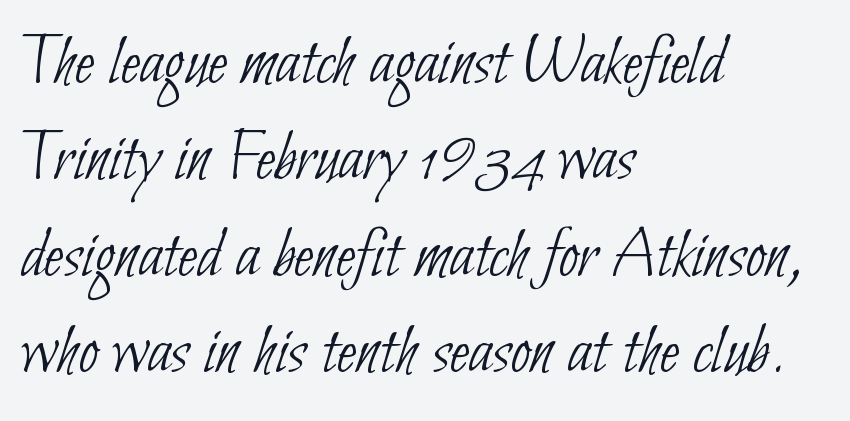
{"serif": "no", "bold": "no", "weight": "thin", "width": "condensed", "stroke_contrast": "low", "x_height": "small", "monospaced": "no", "underline": "no", "align": "left", "line_spacing": "normal", "line_spacing_ratio": 1.34, "letter_spacing": "normal", "letter_spacing_em": 0.0, "glyph_px": 72}
